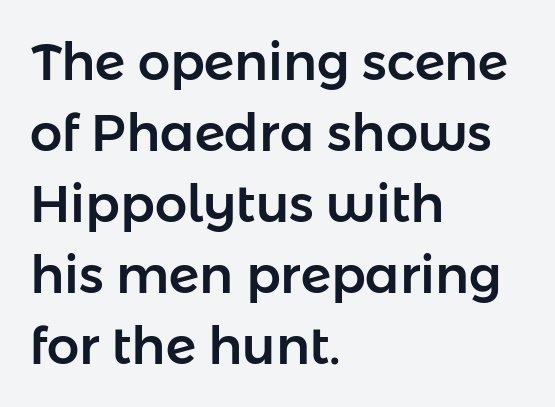
If you measured baseline to baseline, you'd find a middling distance. Alignment: flush left. Looks like regular typesetting: each glyph gets only the width it needs. The lettering holds an erect, upright posture throughout. The tracking reads as untouched default to a designer's eye.
